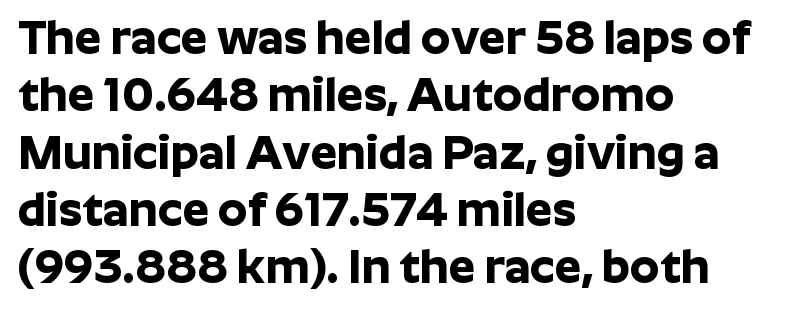
Q: Is the text bold? A: Yes.
Q: Is the text italic (slanted)? A: No, it is upright.
Q: Is the typeface a serif or a sans-serif typeface? A: Sans-serif.
Q: Is the text underlined? A: No.
Q: How is the paragraph aligned? A: Left-aligned.
Q: Is the spacing between letters normal or unusually wide? A: Normal.
Q: Width (condensed, normal, or wide)? A: Normal.
Q: Stroke contrast? A: Low.
Q: x-height? A: Medium.
Q: Monospaced? A: No.
